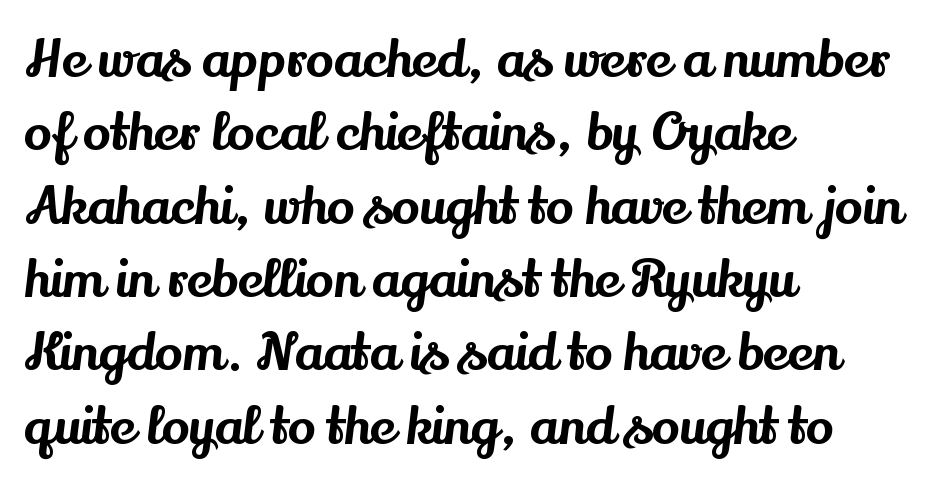
The specimen omits any rule beneath the text block's lines. The rendering anchors every line to the left-hand side. Regarding serifs, this sample has them. The line texture is even and compact thanks to regular tracking. Is this a fixed-width face? No — the glyphs have proportional, varying widths.
